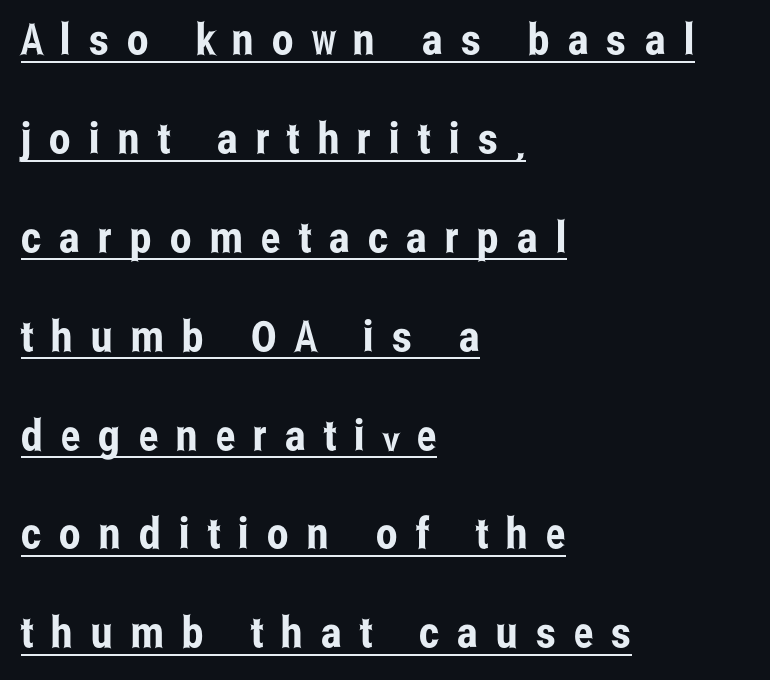
{"serif": "no", "italic": "no", "width": "condensed", "stroke_contrast": "low", "x_height": "medium", "monospaced": "no", "underline": "yes", "align": "left", "line_spacing": "loose", "line_spacing_ratio": 2.3, "letter_spacing": "wide", "letter_spacing_em": 0.42, "glyph_px": 43}
